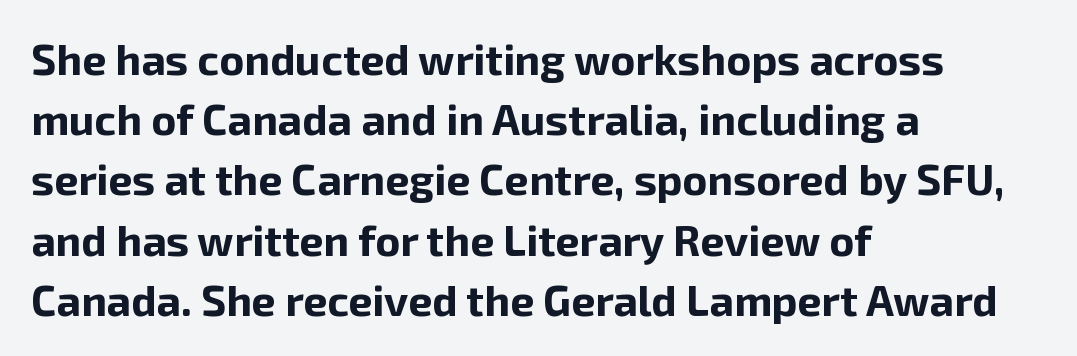
Q: Is the text bold? A: Yes.
Q: Is the text italic (slanted)? A: No, it is upright.
Q: Is the typeface a serif or a sans-serif typeface? A: Sans-serif.
Q: Is the text underlined? A: No.
Q: How is the paragraph aligned? A: Left-aligned.
Q: Is the spacing between letters normal or unusually wide? A: Normal.
Q: Is the spacing between lines tight, normal or loose? A: Normal.
Q: Width (condensed, normal, or wide)? A: Normal.
Q: Stroke contrast? A: Low.
Q: x-height? A: Medium.
Q: Monospaced? A: No.
